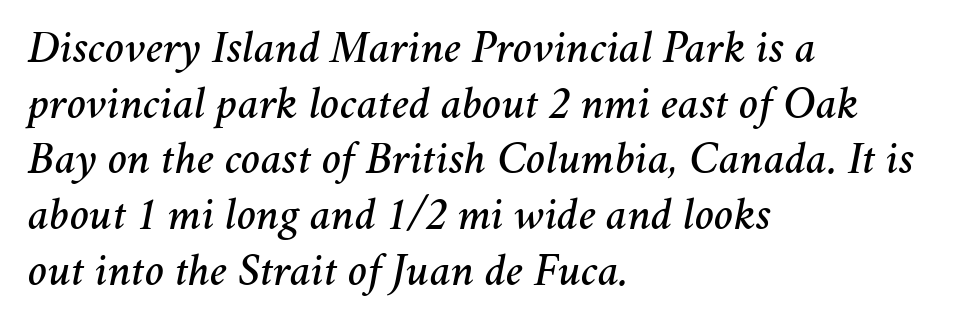
Q: Is the text italic (slanted)? A: Yes, it leans right by about 11 degrees.
Q: Is the text underlined? A: No.
Q: How is the paragraph aligned? A: Left-aligned.
Q: Is the spacing between letters normal or unusually wide? A: Normal.
Q: Width (condensed, normal, or wide)? A: Normal.
Q: Stroke contrast? A: Medium.
Q: x-height? A: Medium.
Q: Monospaced? A: No.
